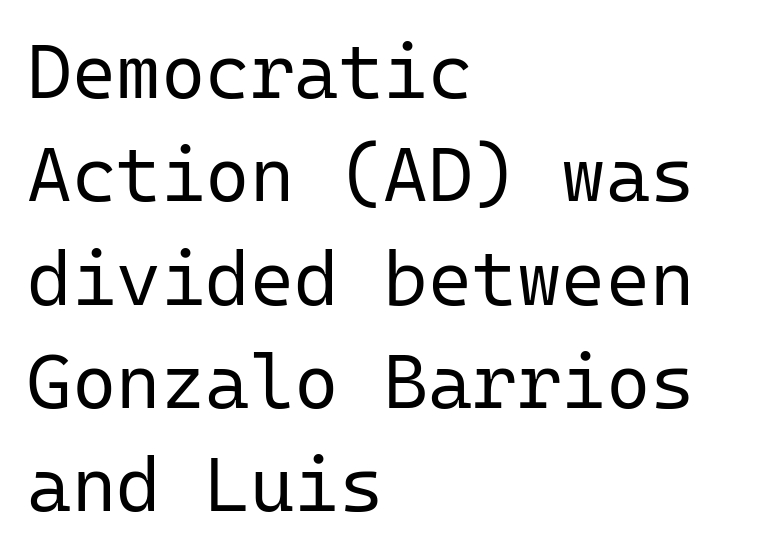
{"serif": "no", "italic": "no", "bold": "no", "weight": "regular", "width": "normal", "stroke_contrast": "low", "x_height": "medium", "monospaced": "yes", "underline": "no", "align": "left", "line_spacing": "normal", "line_spacing_ratio": 1.36, "letter_spacing": "normal", "letter_spacing_em": 0.0, "glyph_px": 76}
